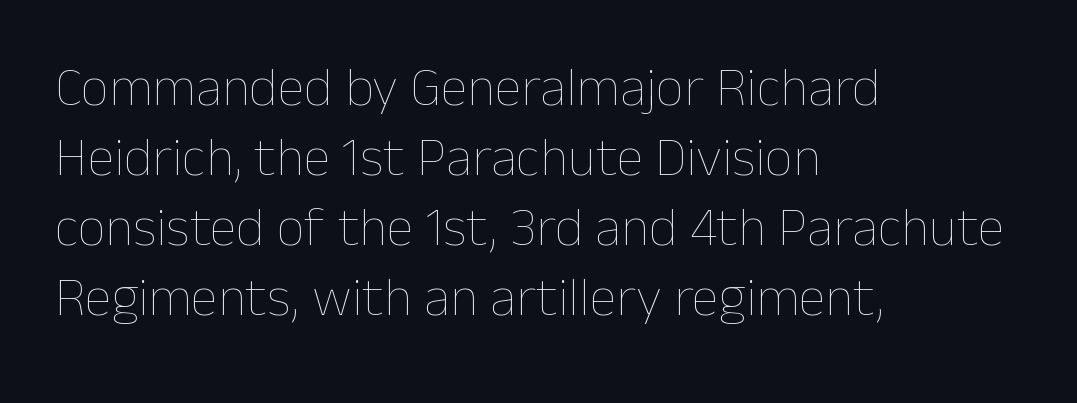
The image shows 55 px thin type, upright; set left-aligned, normal line spacing (1.27x), normal letter spacing, not underlined; low stroke contrast and a medium x-height.
